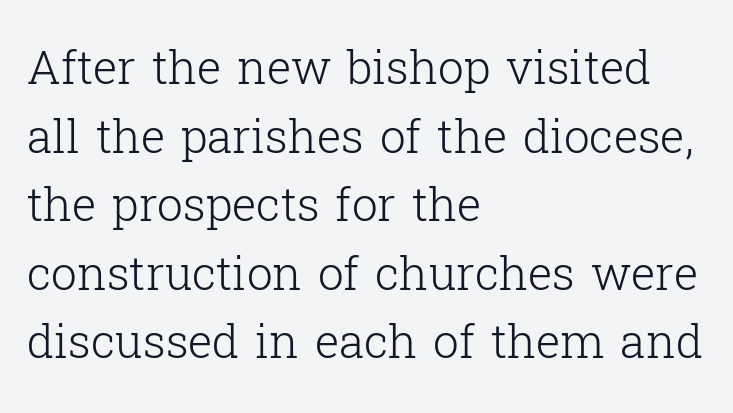
There is no visible air inserted between adjacent glyphs. The rendering uses natural spacing where letterforms have individual widths. A serif font was chosen for this passage. Counters stay open thanks to moderate or lighter strokes. Casual observation: everything's shoved over to the left. Type without underlining.
